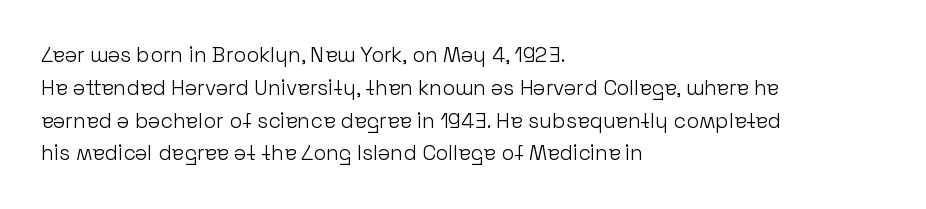
The image shows 21 px text type, upright; set left-aligned, normal line spacing (1.56x), normal letter spacing, not underlined.
